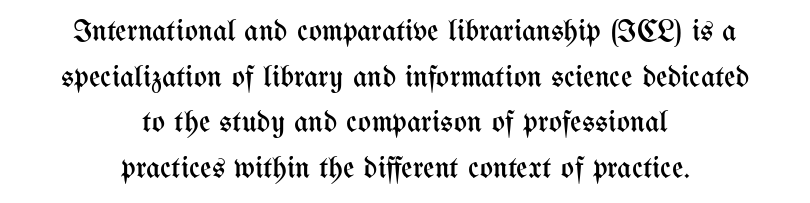
Do the characters align in a grid? No, the font is proportional. Is this a heavy cut? Hardly; it is regular or lighter. The line-height multiplier appears to be the usual default. Horizontal alignment here is central, giving a formal, balanced look.
